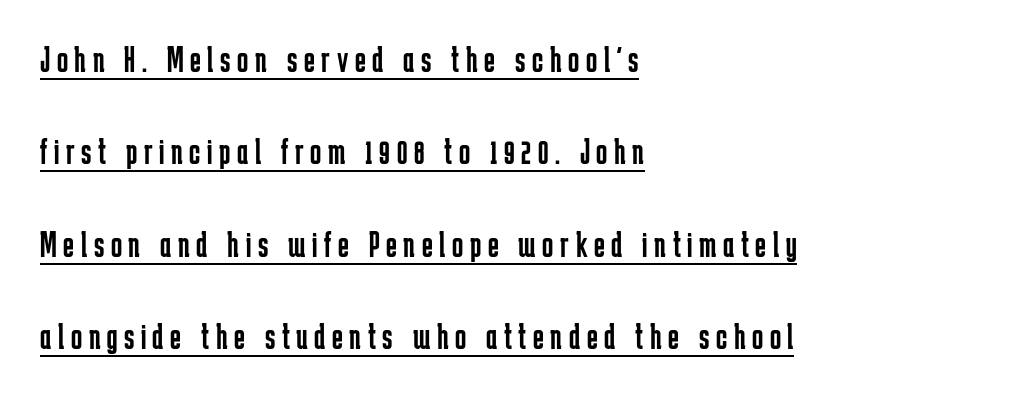
{"serif": "no", "italic": "no", "bold": "no", "weight": "regular", "width": "condensed", "stroke_contrast": "low", "x_height": "medium", "monospaced": "no", "underline": "yes", "align": "left", "line_spacing": "loose", "line_spacing_ratio": 2.5, "glyph_px": 37}
